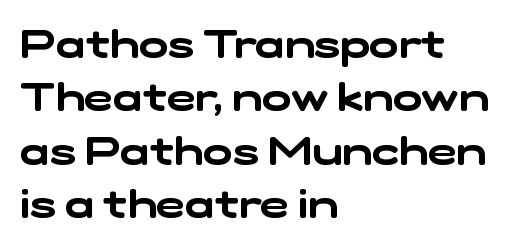
The ragged edge is on the right, which tells us the setting is flush left. Only glyphs here, with clear space below each row. Each word holds together tightly as a unit, with standard inter-letter gaps. Varying glyph widths throughout — classic text-font behaviour. The vertical gap from one line to the next is medium.
